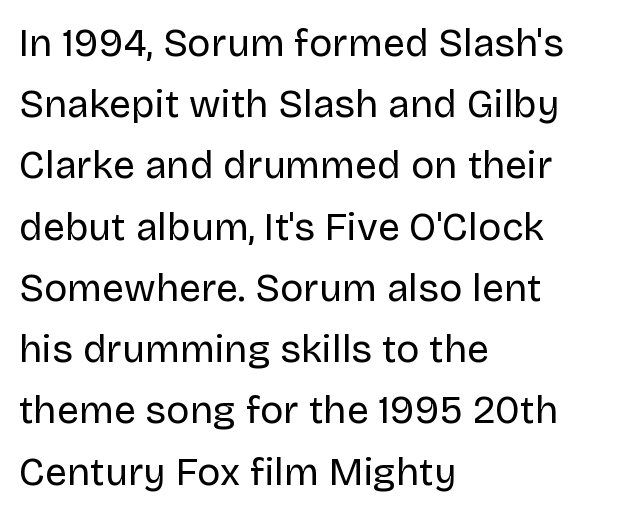
{"serif": "no", "italic": "no", "bold": "no", "weight": "regular", "width": "normal", "stroke_contrast": "low", "x_height": "large", "monospaced": "no", "underline": "no", "align": "left", "line_spacing": "normal", "line_spacing_ratio": 1.57, "letter_spacing": "normal", "letter_spacing_em": 0.0, "glyph_px": 39}
